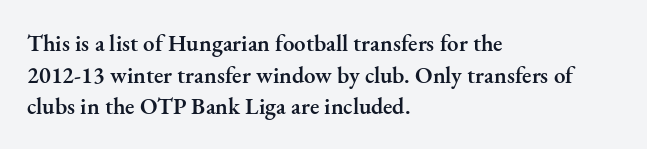
The image shows 23 px text type, upright; set left-aligned, normal line spacing (1.38x), normal letter spacing, not underlined.
